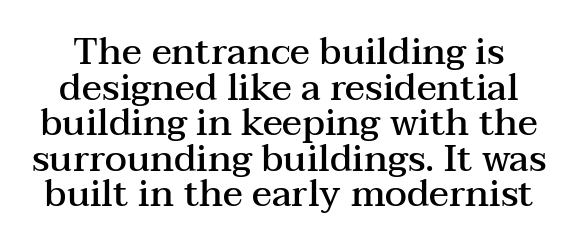
The area under the type is left untouched. Each letter keeps its own natural width here, so spacing adapts to shape. Small tapered or slab feet sit at the stroke ends, so this counts as serif. Firm but not heavy-handed strokes: this text is semibold. Designer's note — italics off, roman on.
